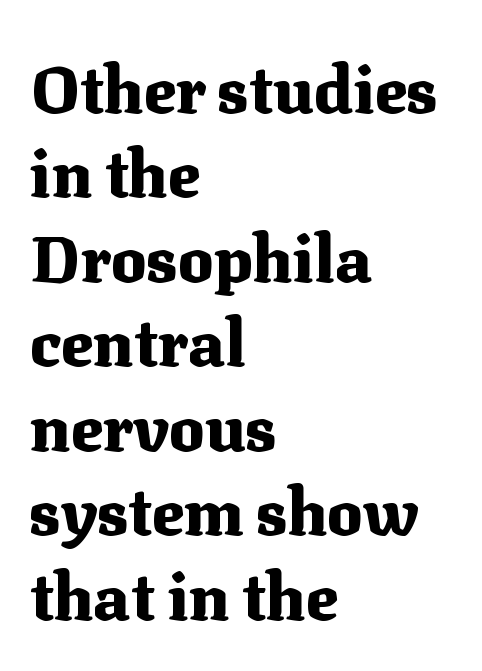
Is this a sans? No — the strokes have serifs. Bare-footed words on every line. The rag falls on the right side of this text block. Is there much room between lines? A standard amount, neither cramped nor airy. The passage shown is emphatically bold. The rendering uses natural spacing where letterforms have individual widths.
